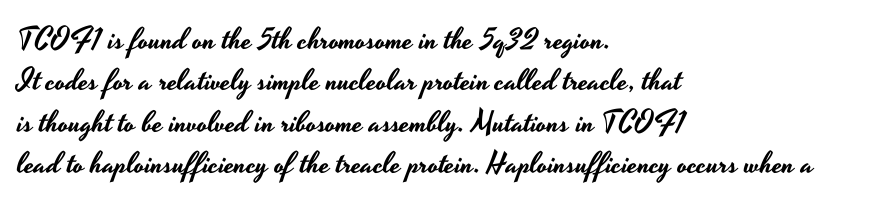
{"serif": "no", "width": "wide", "stroke_contrast": "low", "x_height": "small", "monospaced": "no", "underline": "no", "align": "left", "line_spacing": "normal", "line_spacing_ratio": 1.38, "letter_spacing": "normal", "letter_spacing_em": 0.0, "glyph_px": 30}
